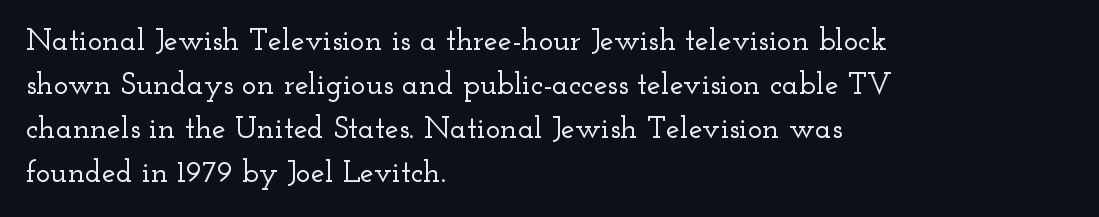
Q: Is the text italic (slanted)? A: No, it is upright.
Q: Is the typeface a serif or a sans-serif typeface? A: Serif.
Q: Is the text underlined? A: No.
Q: How is the paragraph aligned? A: Left-aligned.
Q: Is the spacing between letters normal or unusually wide? A: Normal.
Q: Is the spacing between lines tight, normal or loose? A: Normal.
Q: Width (condensed, normal, or wide)? A: Wide.
Q: Stroke contrast? A: Low.
Q: x-height? A: Small.
Q: Monospaced? A: No.
